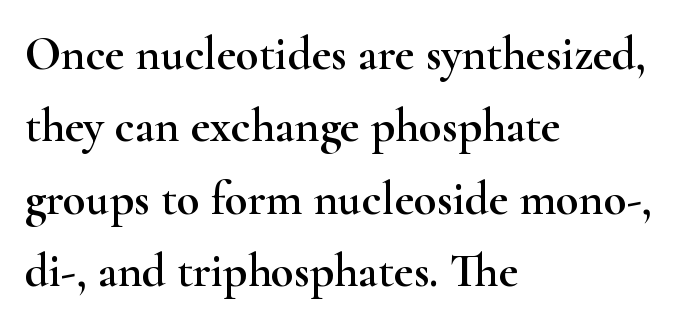
Are there feet on the stems? There are — it's a serif. Does extra space separate the letters? No, they use regular spacing. Anything drawn beneath the words? Only blank space. Do the characters align in a grid? No, the font is proportional. Leftover space on each line is placed entirely after the last word.
